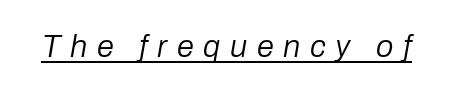
{"italic": "yes", "lean": "right", "slant_degrees": 10, "bold": "no", "weight": "regular", "width": "normal", "stroke_contrast": "low", "x_height": "medium", "monospaced": "no", "underline": "yes", "letter_spacing": "wide", "letter_spacing_em": 0.31, "glyph_px": 31}
